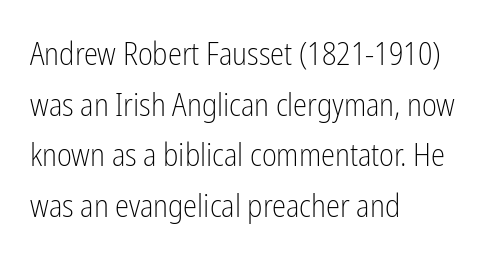
Each letter keeps its own natural width here, so spacing adapts to shape. One glance says typical: line gaps are just what's usual. The area under the type is left untouched. Weight: in the light-to-regular range. If you drew a ruler down the left edge, every line would touch it.
